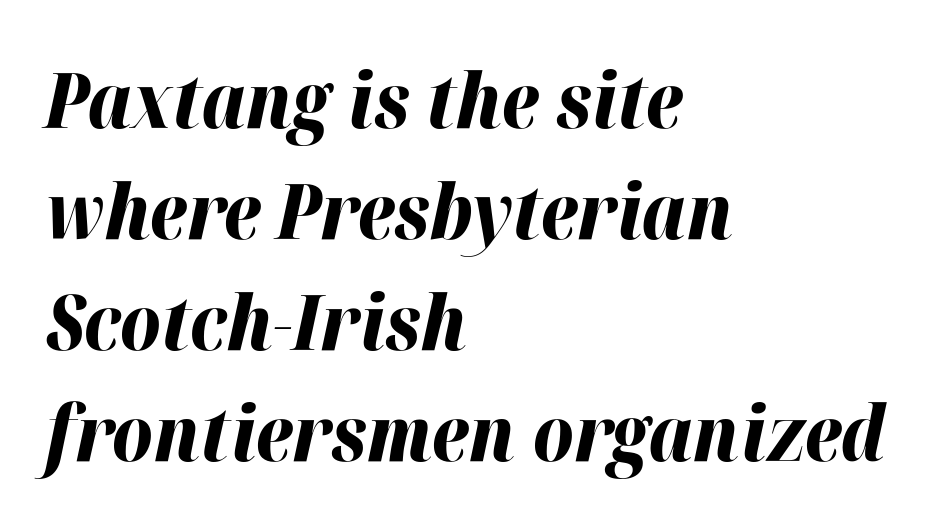
What stands out about the letter spacing? Nothing — it is the standard amount. The specimen omits any rule beneath the text block's lines. The glyphs look as if they've been sheared to an angle. Each line starts at the same left margin while the right side varies. These lines sit exactly where default settings would place them.
